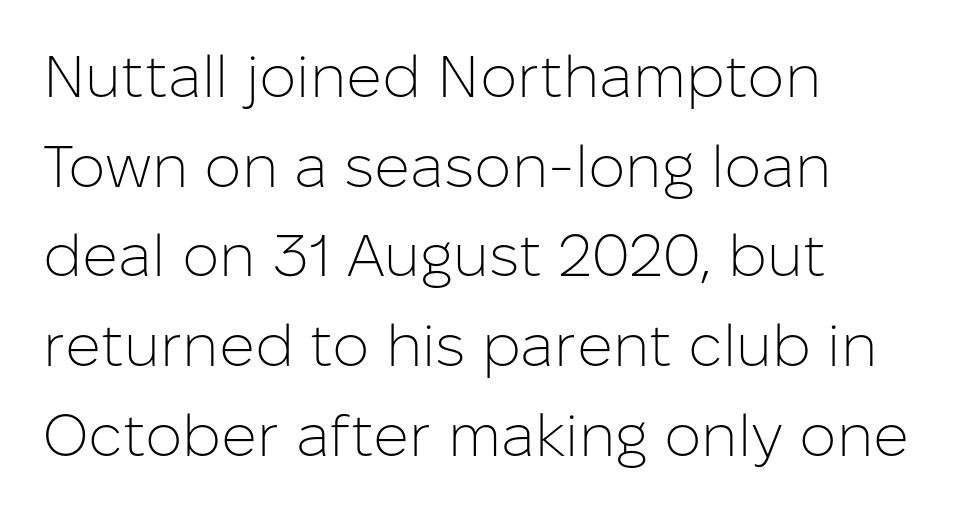
Q: Is the text bold? A: No.
Q: Is the text italic (slanted)? A: No, it is upright.
Q: Is the typeface a serif or a sans-serif typeface? A: Sans-serif.
Q: Is the text underlined? A: No.
Q: How is the paragraph aligned? A: Left-aligned.
Q: Is the spacing between letters normal or unusually wide? A: Normal.
Q: Is the spacing between lines tight, normal or loose? A: Normal.
Q: Width (condensed, normal, or wide)? A: Normal.
Q: Stroke contrast? A: Low.
Q: x-height? A: Medium.
Q: Monospaced? A: No.
